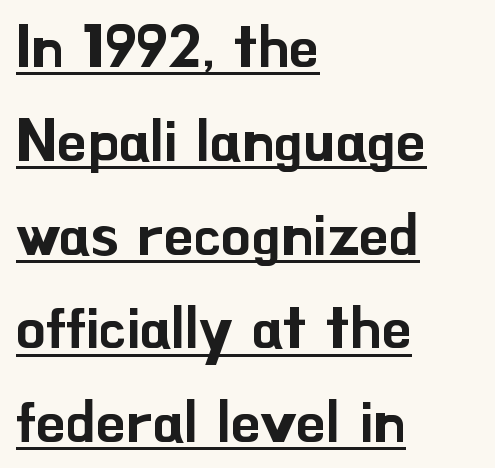
{"serif": "no", "italic": "no", "width": "normal", "stroke_contrast": "low", "x_height": "small", "monospaced": "no", "underline": "yes", "align": "left", "line_spacing": "normal", "line_spacing_ratio": 1.59, "letter_spacing": "normal", "letter_spacing_em": 0.0, "glyph_px": 59}
